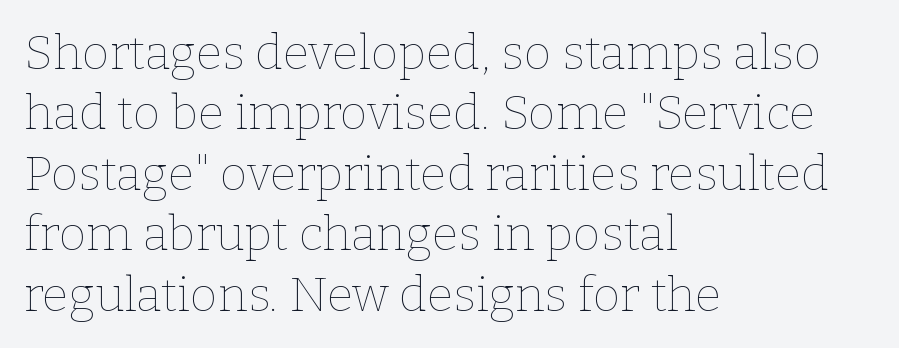
{"italic": "no", "bold": "no", "weight": "thin", "width": "normal", "stroke_contrast": "low", "x_height": "medium", "monospaced": "no", "underline": "no", "align": "left", "line_spacing": "normal", "line_spacing_ratio": 1.26, "letter_spacing": "normal", "letter_spacing_em": 0.0, "glyph_px": 48}
